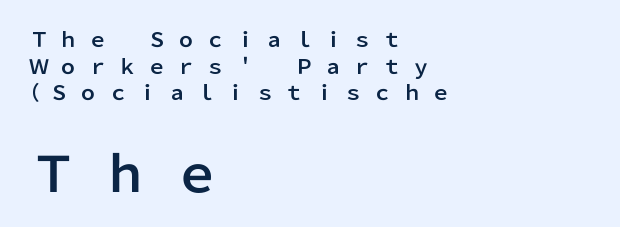
{"serif": "no", "italic": "no", "width": "normal", "stroke_contrast": "low", "x_height": "medium", "monospaced": "no", "underline": "no", "align": "left", "line_spacing": "normal", "line_spacing_ratio": 1.33, "letter_spacing": "wide", "letter_spacing_em": 0.47, "larger_block": "second", "size_ratio": 2.45, "glyph_px": 49}
